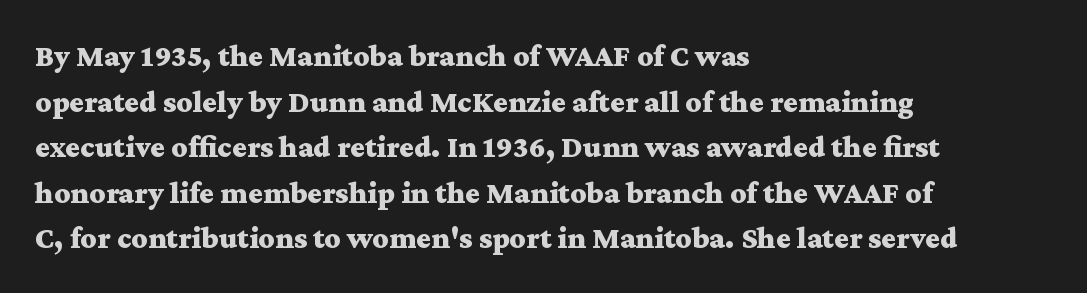
These lines are rendered in a variable-pitch font. A normal amount of white space separates one row of letters from the next. Small tapered or slab feet sit at the stroke ends, so this counts as serif. The specimen omits any rule beneath the text block's lines.
